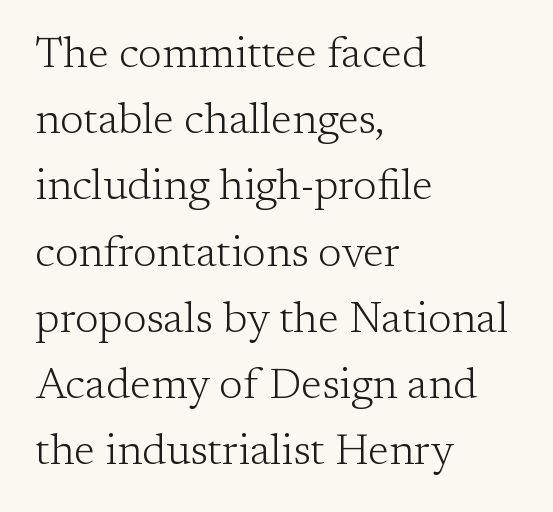
Q: Is the text bold? A: No.
Q: Is the text italic (slanted)? A: No, it is upright.
Q: Is the typeface a serif or a sans-serif typeface? A: Serif.
Q: Is the text underlined? A: No.
Q: How is the paragraph aligned? A: Left-aligned.
Q: Is the spacing between letters normal or unusually wide? A: Normal.
Q: Is the spacing between lines tight, normal or loose? A: Normal.
Q: Width (condensed, normal, or wide)? A: Normal.
Q: Stroke contrast? A: Low.
Q: x-height? A: Medium.
Q: Monospaced? A: No.
